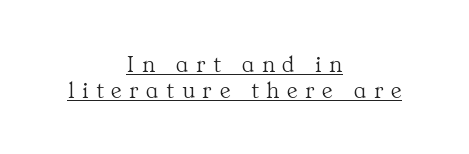
Q: Is the text bold? A: No.
Q: Is the text italic (slanted)? A: No, it is upright.
Q: Is the text underlined? A: Yes.
Q: How is the paragraph aligned? A: Centered.
Q: Is the spacing between letters normal or unusually wide? A: Unusually wide.
Q: Is the spacing between lines tight, normal or loose? A: Tight.
